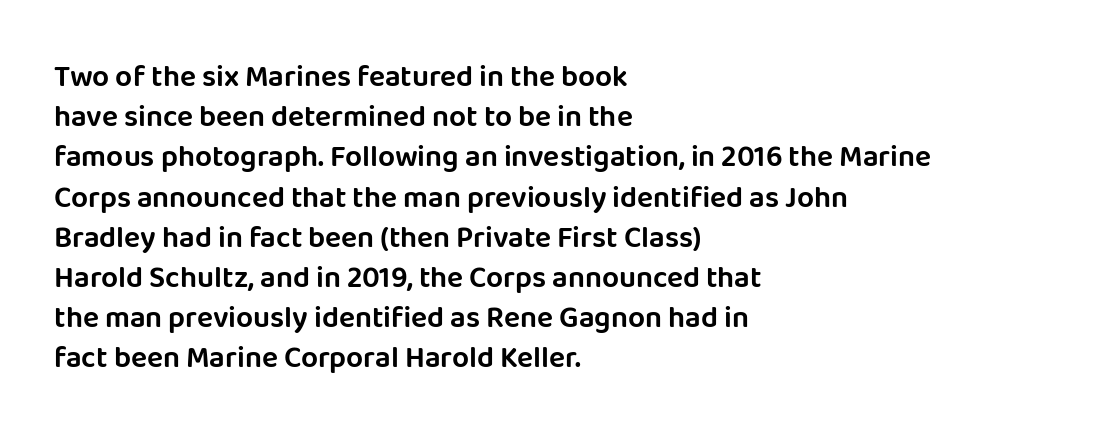
Letter spacing: default. This sample has the flowing, uneven cadence of proportional lettering. Summary of vertical rhythm: regular, with standard interline spacing. Any mark beneath the type? The region is blank.
